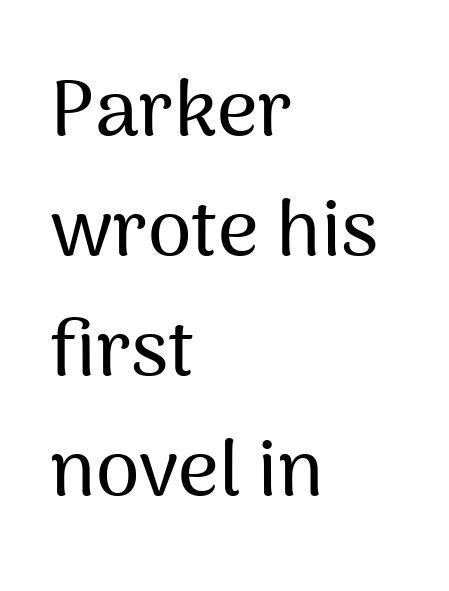
{"serif": "no", "italic": "no", "width": "normal", "stroke_contrast": "medium", "x_height": "medium", "monospaced": "no", "underline": "no", "align": "left", "line_spacing": "normal", "line_spacing_ratio": 1.52, "letter_spacing": "normal", "letter_spacing_em": 0.0, "glyph_px": 79}
